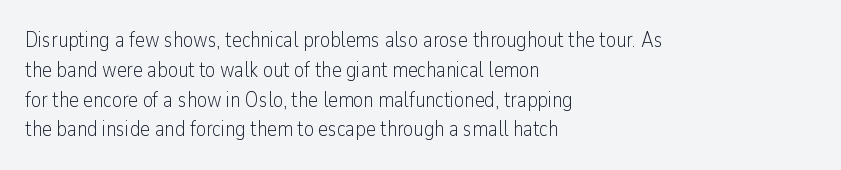
{"italic": "no", "bold": "no", "underline": "no", "align": "left", "line_spacing": "normal", "line_spacing_ratio": 1.42, "letter_spacing": "normal", "letter_spacing_em": 0.0, "glyph_px": 21}
